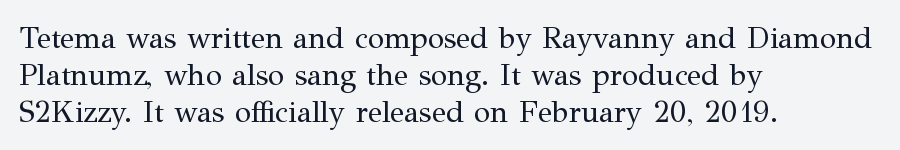
Posture: straight, roman, zero tilt. Yep, those are serifs on the letters. The baseline area is clear. Looks like regular typesetting: each glyph gets only the width it needs.
